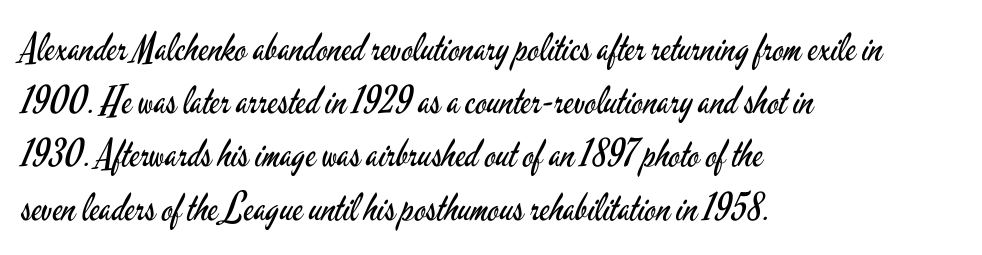
Q: Is the text bold? A: No.
Q: Is the text italic (slanted)? A: Yes.
Q: Is the typeface a serif or a sans-serif typeface? A: Sans-serif.
Q: Is the text underlined? A: No.
Q: How is the paragraph aligned? A: Left-aligned.
Q: Is the spacing between letters normal or unusually wide? A: Normal.
Q: Is the spacing between lines tight, normal or loose? A: Normal.
Q: Width (condensed, normal, or wide)? A: Condensed.
Q: Stroke contrast? A: Low.
Q: x-height? A: Small.
Q: Monospaced? A: No.
